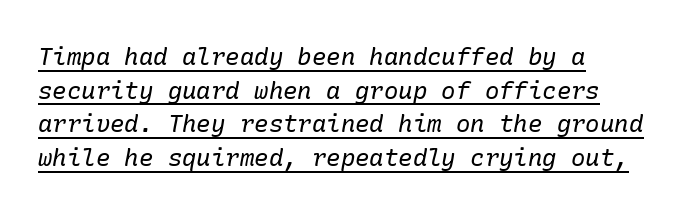
The image shows 24 px text type, italic (leaning right); set left-aligned, normal line spacing (1.4x), normal letter spacing, underlined.
